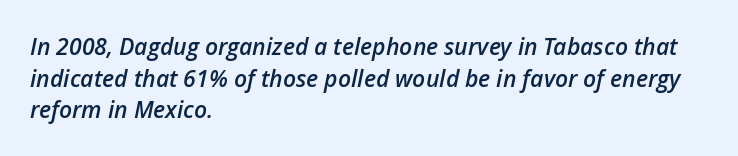
Q: Is the text bold? A: Semi-bold.
Q: Is the text italic (slanted)? A: Yes, it leans right by about 12 degrees.
Q: Is the text underlined? A: No.
Q: How is the paragraph aligned? A: Left-aligned.
Q: Is the spacing between letters normal or unusually wide? A: Normal.
Q: Is the spacing between lines tight, normal or loose? A: Normal.
